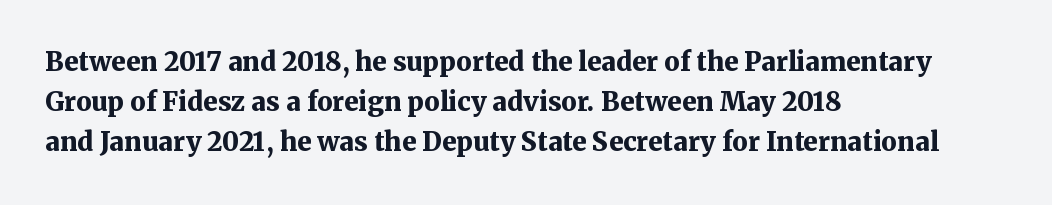
Q: Is the text bold? A: Yes.
Q: Is the text italic (slanted)? A: No, it is upright.
Q: Is the text underlined? A: No.
Q: How is the paragraph aligned? A: Left-aligned.
Q: Is the spacing between letters normal or unusually wide? A: Normal.
Q: Is the spacing between lines tight, normal or loose? A: Normal.
